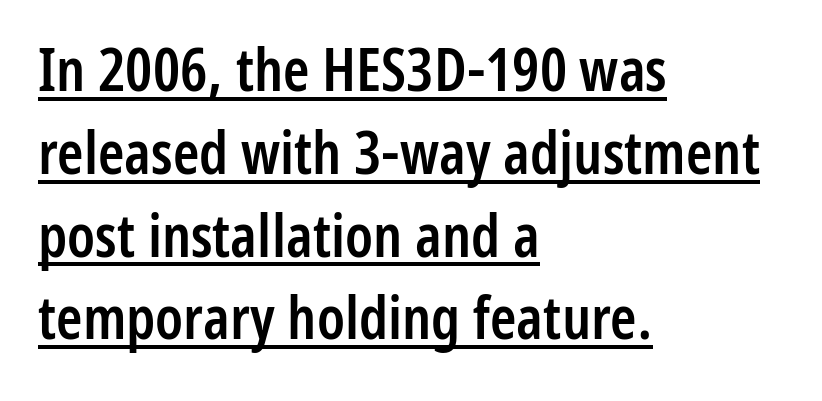
Q: Is the text bold? A: Semi-bold.
Q: Is the text italic (slanted)? A: No, it is upright.
Q: Is the typeface a serif or a sans-serif typeface? A: Sans-serif.
Q: Is the text underlined? A: Yes.
Q: How is the paragraph aligned? A: Left-aligned.
Q: Is the spacing between letters normal or unusually wide? A: Normal.
Q: Is the spacing between lines tight, normal or loose? A: Normal.
Q: Width (condensed, normal, or wide)? A: Condensed.
Q: Stroke contrast? A: Low.
Q: x-height? A: Medium.
Q: Monospaced? A: No.
